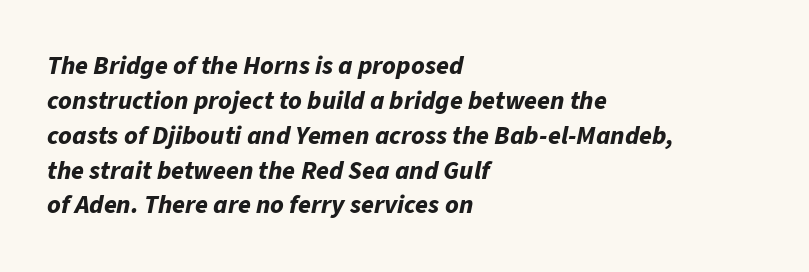
The image shows 26 px bold type, italic (leaning right); set left-aligned, normal line spacing (1.34x), normal letter spacing, not underlined.
